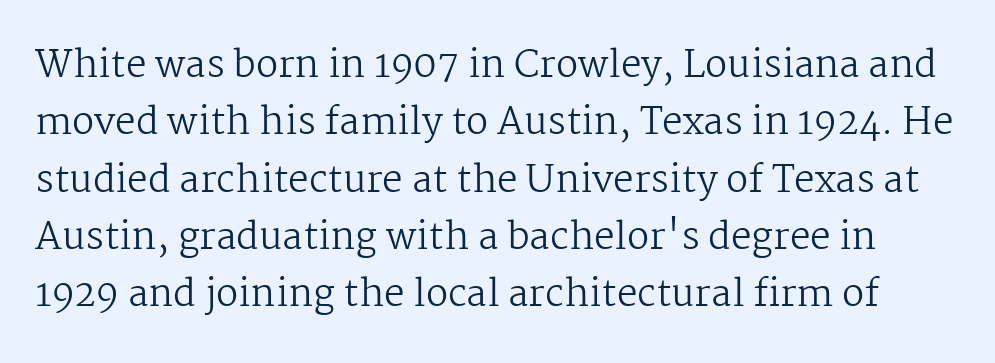
The image shows 37 px regular-weight serif type, upright; set normal line spacing (1.55x), normal letter spacing, not underlined; medium stroke contrast and a medium x-height.
